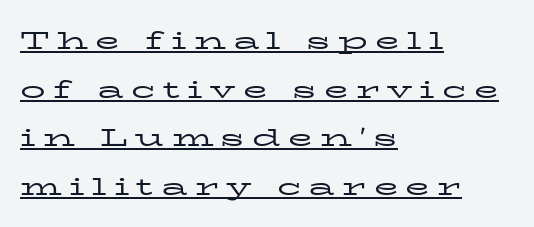
Caption: multi-line text, flush left, ragged right. The lines are spread far apart with generous leading. Observe the wide spacing: letters keep a clear distance from each other. Rendered with straight, roman letterforms. A continuous stroke trails under the words, as in a hyperlink. No heavy texture on the line: the type isn't bold.
